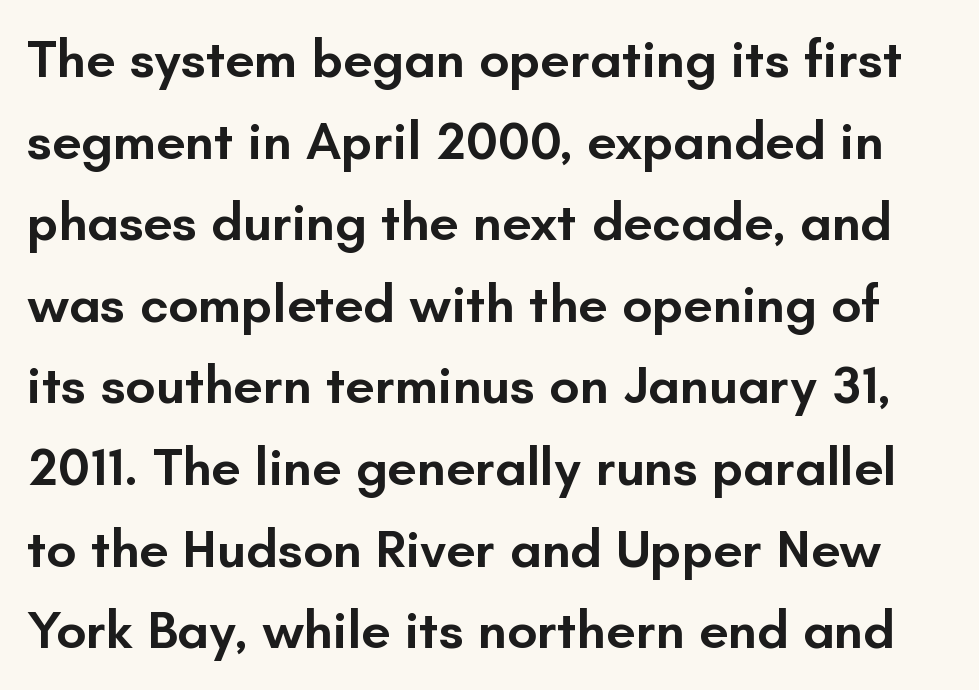
Q: Is the text bold? A: Semi-bold.
Q: Is the text italic (slanted)? A: No, it is upright.
Q: Is the typeface a serif or a sans-serif typeface? A: Sans-serif.
Q: Is the text underlined? A: No.
Q: Is the spacing between letters normal or unusually wide? A: Normal.
Q: Is the spacing between lines tight, normal or loose? A: Normal.
Q: Width (condensed, normal, or wide)? A: Normal.
Q: Stroke contrast? A: Low.
Q: x-height? A: Small.
Q: Monospaced? A: No.
